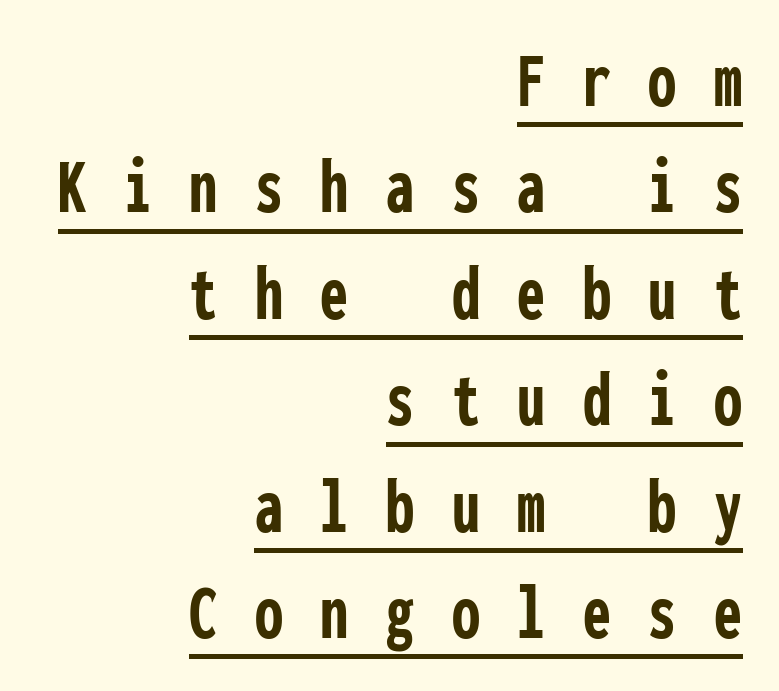
{"serif": "no", "italic": "no", "bold": "yes", "weight": "semibold", "width": "condensed", "stroke_contrast": "low", "x_height": "medium", "monospaced": "yes", "underline": "yes", "align": "right", "line_spacing": "normal", "line_spacing_ratio": 1.33, "letter_spacing": "wide", "letter_spacing_em": 0.47, "glyph_px": 80}
